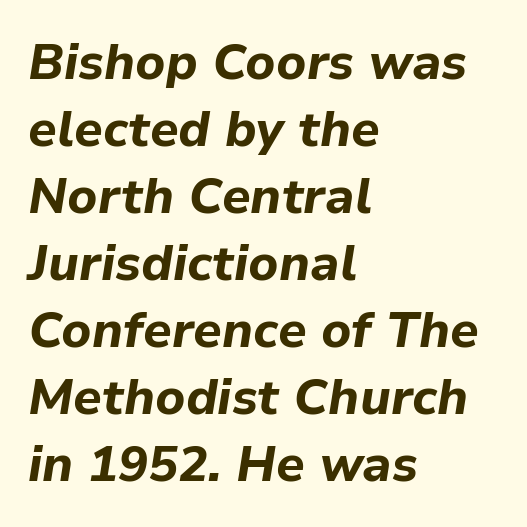
{"italic": "yes", "lean": "right", "slant_degrees": 9, "bold": "yes", "weight": "bold", "width": "normal", "stroke_contrast": "low", "x_height": "medium", "monospaced": "no", "underline": "no", "align": "left", "line_spacing": "normal", "line_spacing_ratio": 1.34, "letter_spacing": "normal", "letter_spacing_em": 0.0, "glyph_px": 50}
